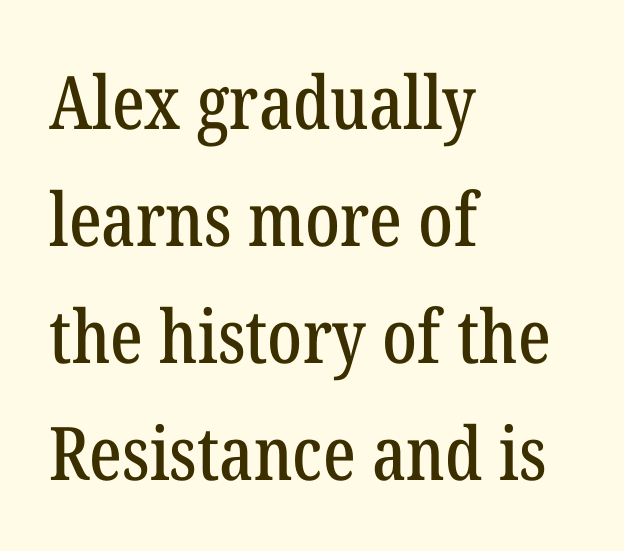
Q: Is the text italic (slanted)? A: No, it is upright.
Q: Is the typeface a serif or a sans-serif typeface? A: Serif.
Q: Is the text underlined? A: No.
Q: How is the paragraph aligned? A: Left-aligned.
Q: Is the spacing between letters normal or unusually wide? A: Normal.
Q: Is the spacing between lines tight, normal or loose? A: Normal.
Q: Width (condensed, normal, or wide)? A: Condensed.
Q: Stroke contrast? A: Low.
Q: x-height? A: Medium.
Q: Monospaced? A: No.
